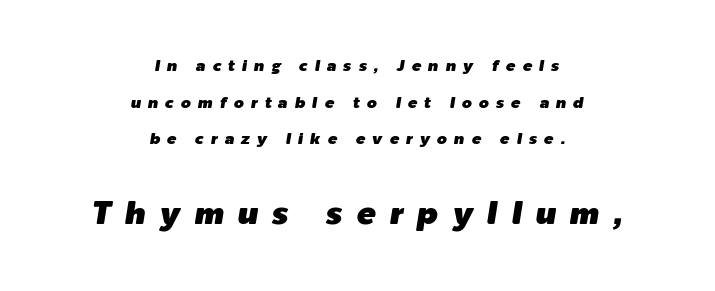
Horizontal bands of white between lines are thick stripes. The font's italic variant was chosen for this text. Spacing verdict: proportional, widths tailored to each character. The letters are spread apart with noticeably loose tracking.
